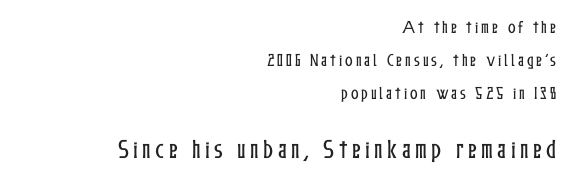
The image shows 21 px text type, upright; set right-aligned, loose line spacing (2.36x), unusually wide letter spacing (+0.21 em), not underlined; the second (bottom) block is 1.5x larger.
